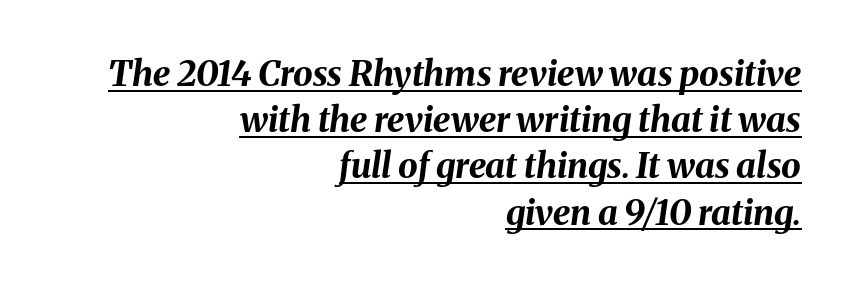
The image shows 35 px bold type, italic (leaning right); set right-aligned, normal line spacing (1.32x), normal letter spacing, underlined; medium stroke contrast and a medium x-height.
